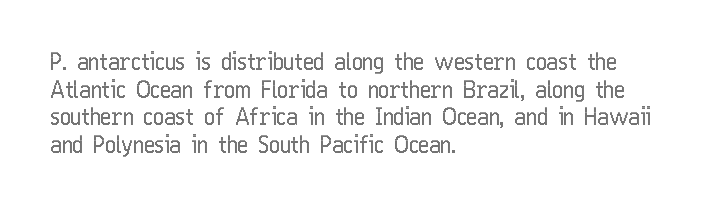
Q: Is the text italic (slanted)? A: No, it is upright.
Q: Is the text underlined? A: No.
Q: How is the paragraph aligned? A: Left-aligned.
Q: Is the spacing between letters normal or unusually wide? A: Normal.
